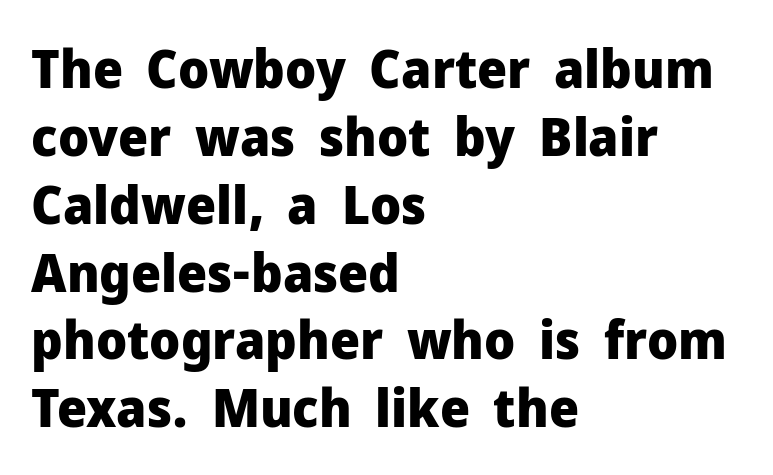
{"serif": "no", "italic": "no", "bold": "yes", "weight": "heavy", "width": "normal", "stroke_contrast": "low", "x_height": "medium", "monospaced": "no", "underline": "no", "align": "left", "line_spacing": "normal", "line_spacing_ratio": 1.28, "letter_spacing": "normal", "letter_spacing_em": 0.0, "glyph_px": 53}
